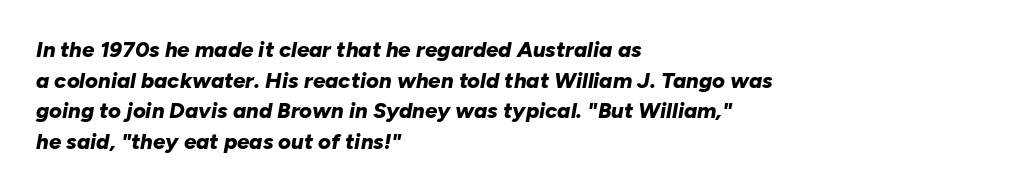
{"italic": "yes", "lean": "right", "slant_degrees": 10, "bold": "yes", "underline": "no", "align": "left", "line_spacing": "normal", "line_spacing_ratio": 1.39, "letter_spacing": "normal", "letter_spacing_em": 0.0, "glyph_px": 22}
